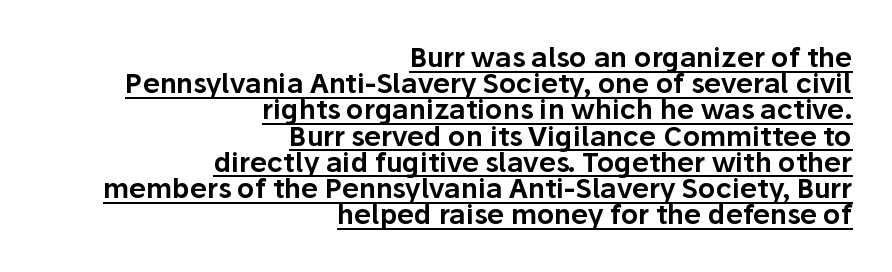
{"italic": "no", "underline": "yes", "align": "right", "line_spacing": "tight", "line_spacing_ratio": 0.97, "letter_spacing": "normal", "letter_spacing_em": 0.0, "glyph_px": 27}
